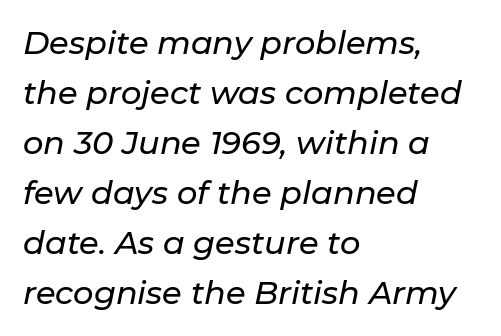
The image shows 32 px text type, italic (leaning right); set left-aligned, normal line spacing (1.56x), normal letter spacing, not underlined; low stroke contrast and a medium x-height.
